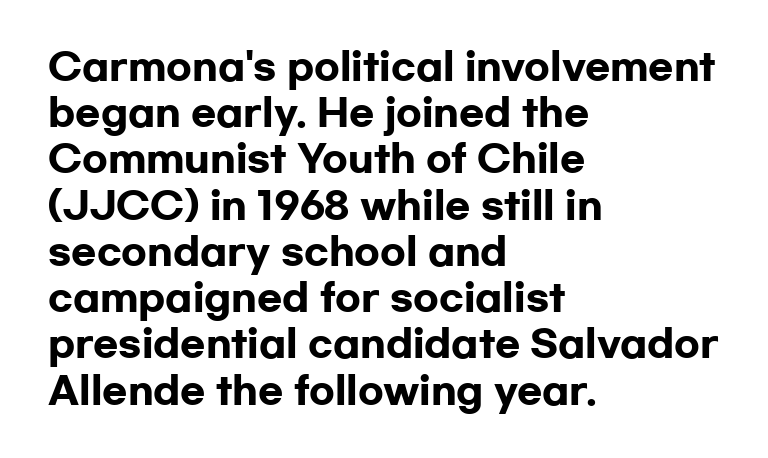
{"serif": "no", "italic": "no", "bold": "yes", "weight": "heavy", "width": "wide", "stroke_contrast": "low", "x_height": "medium", "monospaced": "no", "underline": "no", "align": "left", "line_spacing": "normal", "line_spacing_ratio": 1.25, "letter_spacing": "normal", "letter_spacing_em": 0.0, "glyph_px": 37}
